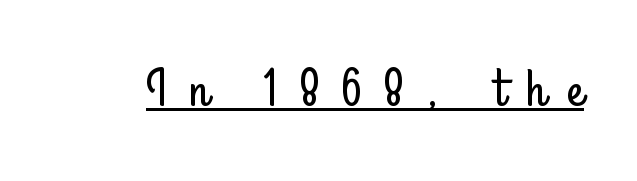
The image shows 53 px condensed sans-serif type; set unusually wide letter spacing (+0.41 em), underlined; low stroke contrast and a small x-height.
